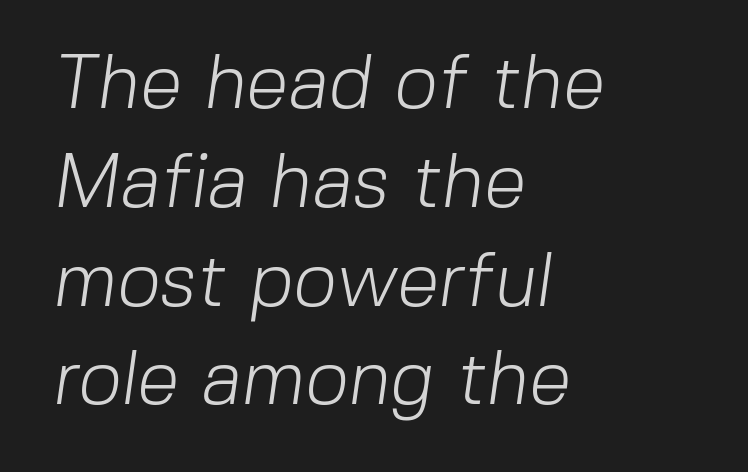
Caption: multi-line text, flush left, ragged right. These lines keep a tight, regular rhythm from letter to letter. Compared with typical paragraphs, the rows here are spaced about the same. Are there feet on the stems? There aren't — it's a sans. Note the varied advance widths — an 'i' is clearly narrower than an 'm'.
